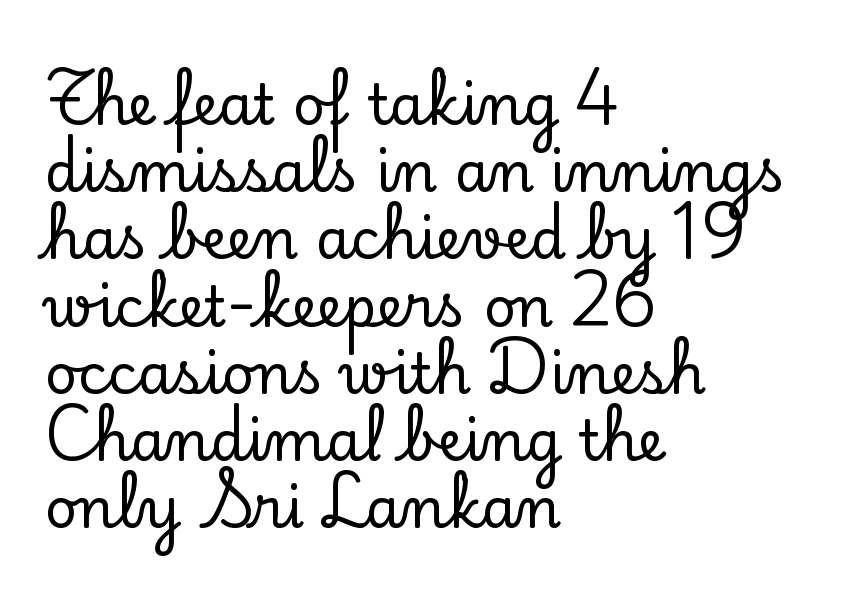
The image shows 56 px serif type, upright; set left-aligned, line spacing 1.2x, normal letter spacing, not underlined; low stroke contrast and a small x-height.
